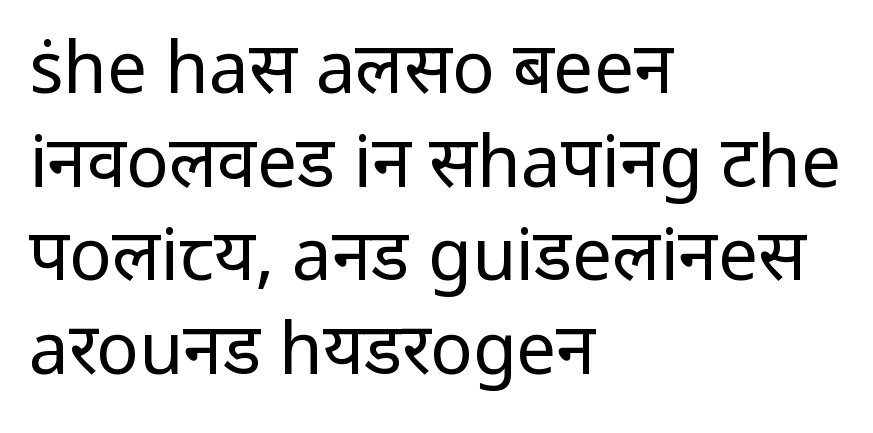
The image shows 71 px regular-weight sans-serif type, upright; set left-aligned, normal line spacing (1.32x), normal letter spacing, not underlined; low stroke contrast and a medium x-height.
